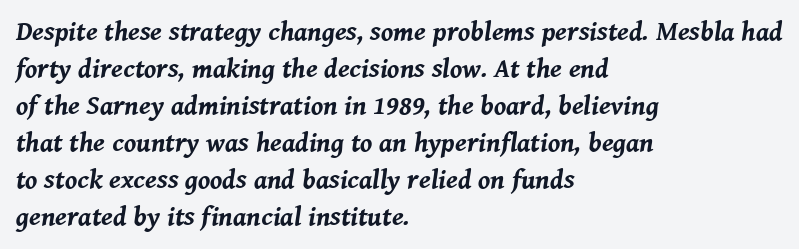
{"italic": "yes", "lean": "right", "slant_degrees": 8, "bold": "yes", "underline": "no", "align": "left", "line_spacing": "normal", "line_spacing_ratio": 1.37, "letter_spacing": "normal", "letter_spacing_em": 0.0, "glyph_px": 27}
